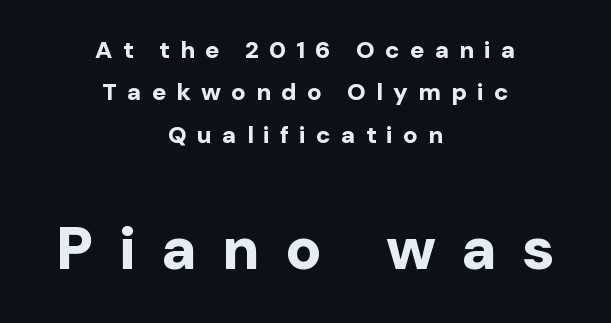
Q: Is the text bold? A: Yes.
Q: Is the text italic (slanted)? A: No, it is upright.
Q: Is the typeface a serif or a sans-serif typeface? A: Sans-serif.
Q: Is the text underlined? A: No.
Q: How is the paragraph aligned? A: Centered.
Q: Is the spacing between letters normal or unusually wide? A: Unusually wide.
Q: Which block of text is set in a larger size, the first (top) or the second (bottom)? A: The second (bottom) one.
Q: Width (condensed, normal, or wide)? A: Normal.
Q: Stroke contrast? A: Low.
Q: x-height? A: Medium.
Q: Monospaced? A: No.
